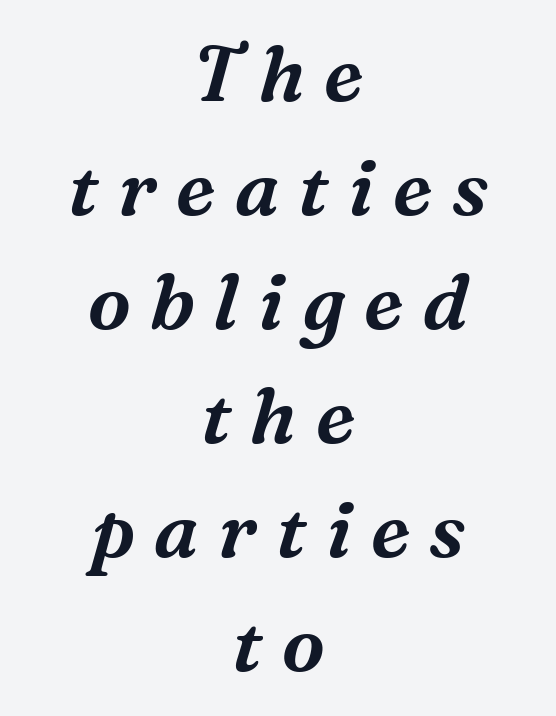
{"serif": "yes", "italic": "yes", "lean": "right", "slant_degrees": 16, "width": "normal", "stroke_contrast": "medium", "x_height": "medium", "monospaced": "no", "underline": "no", "align": "center", "line_spacing": "normal", "line_spacing_ratio": 1.48, "letter_spacing": "wide", "letter_spacing_em": 0.25, "glyph_px": 77}
